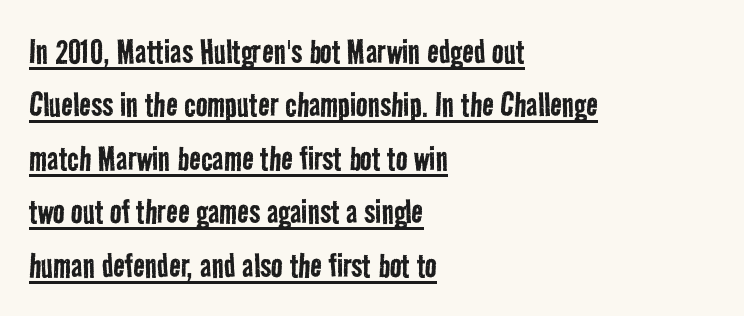
Q: Is the text bold? A: No.
Q: Is the typeface a serif or a sans-serif typeface? A: Sans-serif.
Q: Is the text underlined? A: Yes.
Q: How is the paragraph aligned? A: Left-aligned.
Q: Is the spacing between letters normal or unusually wide? A: Normal.
Q: Is the spacing between lines tight, normal or loose? A: Normal.
Q: Width (condensed, normal, or wide)? A: Condensed.
Q: Stroke contrast? A: Low.
Q: x-height? A: Medium.
Q: Monospaced? A: No.
